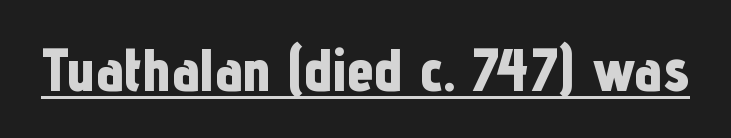
In terms of letterspacing, this is plain default setting. Nothing sits at the stroke ends, so this counts as sans-serif. The face used here appears with an underline applied. A typesetter would mark this as roman, not italic.
